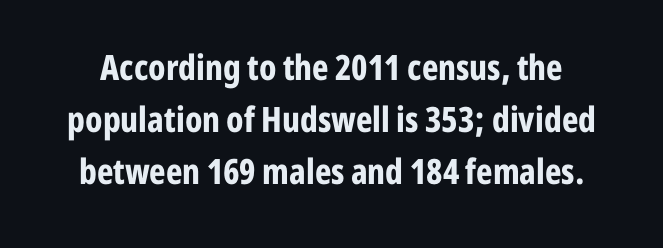
The gaps between neighbouring characters are ordinary and unremarkable. Examine the stroke ends and you'll find no serifs. Every character sits straight up, as roman type does. Nobody drew a line under any word here. Students, observe: this is what conventionally led text looks like.
